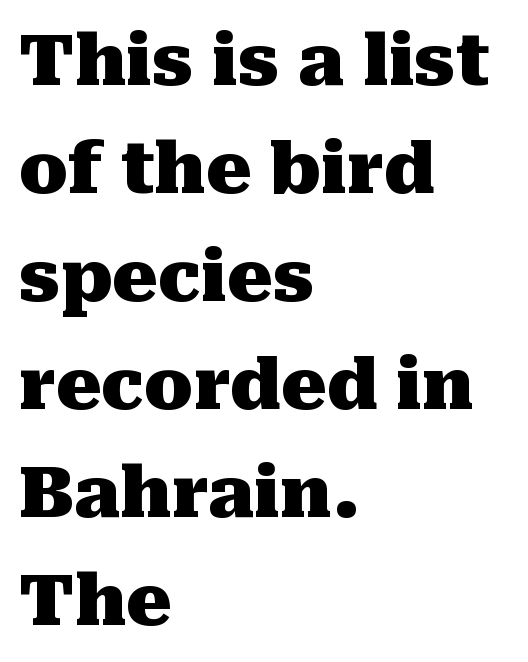
It's the straight-up-and-down kind of type. These lines sit exactly where default settings would place them. Descenders hang freely into open space. This rendering employs a face with finishing strokes, i.e., a serif.
